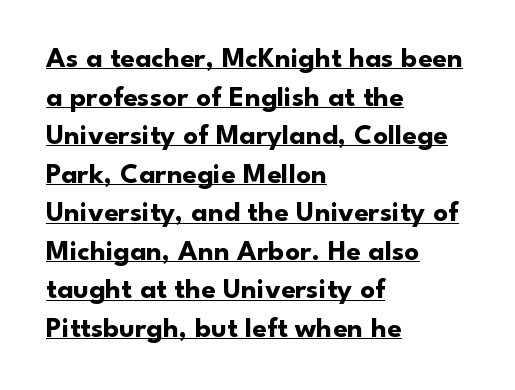
Q: Is the text bold? A: Yes.
Q: Is the text italic (slanted)? A: No, it is upright.
Q: Is the typeface a serif or a sans-serif typeface? A: Sans-serif.
Q: Is the text underlined? A: Yes.
Q: How is the paragraph aligned? A: Left-aligned.
Q: Is the spacing between letters normal or unusually wide? A: Normal.
Q: Is the spacing between lines tight, normal or loose? A: Normal.
Q: Width (condensed, normal, or wide)? A: Normal.
Q: Stroke contrast? A: Low.
Q: x-height? A: Small.
Q: Monospaced? A: No.
